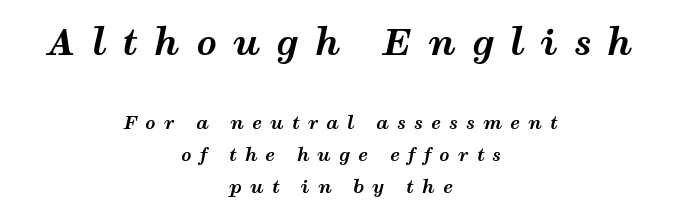
Q: Is the text bold? A: Yes.
Q: Is the text italic (slanted)? A: Yes, it leans right by about 12 degrees.
Q: Is the text underlined? A: No.
Q: How is the paragraph aligned? A: Centered.
Q: Is the spacing between letters normal or unusually wide? A: Unusually wide.
Q: Which block of text is set in a larger size, the first (top) or the second (bottom)? A: The first (top) one.
Q: Width (condensed, normal, or wide)? A: Wide.
Q: Stroke contrast? A: Medium.
Q: x-height? A: Medium.
Q: Monospaced? A: No.
